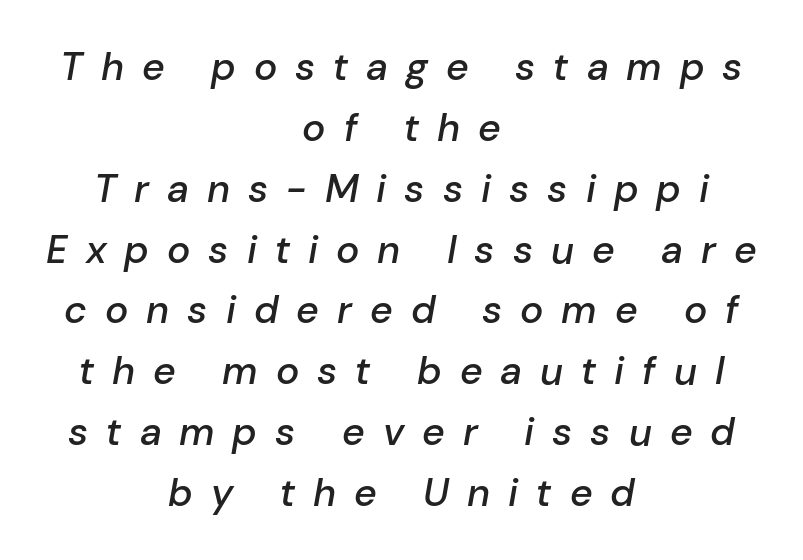
{"italic": "yes", "lean": "right", "slant_degrees": 10, "bold": "semi", "weight": "semibold", "width": "normal", "stroke_contrast": "low", "x_height": "medium", "monospaced": "no", "underline": "no", "align": "center", "line_spacing": "normal", "line_spacing_ratio": 1.56, "letter_spacing": "wide", "letter_spacing_em": 0.46, "glyph_px": 39}
